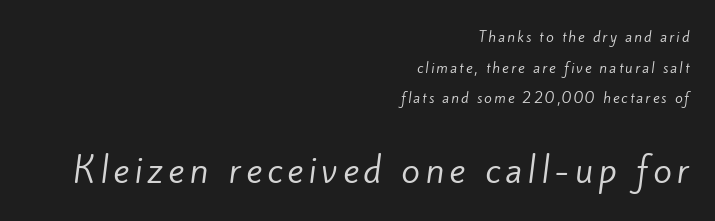
Line ends are locked; line starts wander. The rendering uses a large line-height, opening up the rows. The composition opens small and finishes big. Letters have the restrained weight of plain body copy at most.
